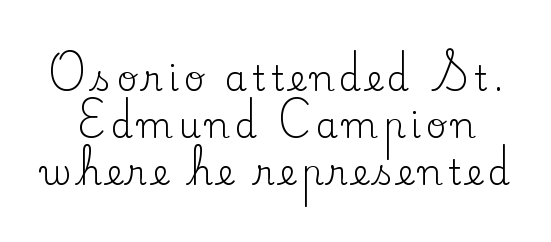
Here the designer chose a conventional face with non-uniform glyph widths. Does the lettering tilt? It doesn't — this is upright. The zone under the glyphs is completely vacant. The leading is moderate, giving the passage an even texture. A light-to-regular cut is what we see here.
